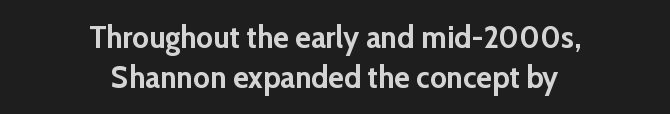
{"serif": "no", "italic": "no", "bold": "yes", "weight": "semibold", "width": "normal", "stroke_contrast": "low", "x_height": "medium", "monospaced": "no", "underline": "no", "align": "center", "line_spacing": "normal", "line_spacing_ratio": 1.26, "letter_spacing": "normal", "letter_spacing_em": 0.0, "glyph_px": 32}
